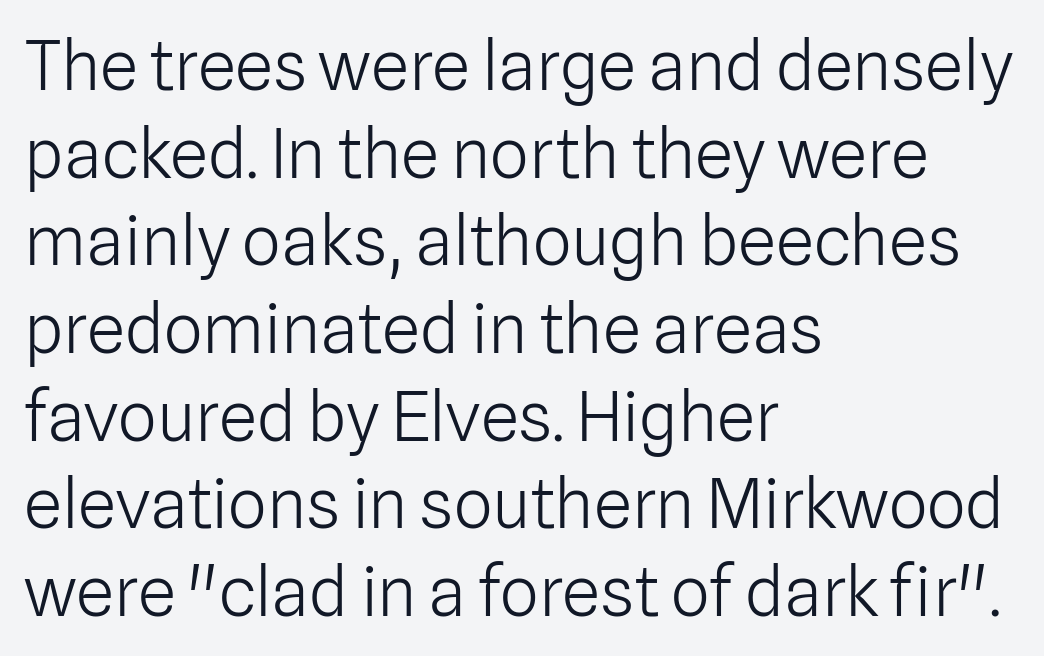
The type is set solid horizontally, with unmodified tracking. Ordinary non-slanted type is in use. The cut favours lightness, reaching ordinary text weight at its darkest. One glance says typical: line gaps are just what's usual. Does the copy run flush right? No — it runs flush left. Letters rest on an invisible, unmarked baseline.
